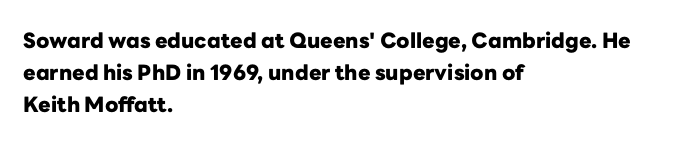
The image shows 21 px bold type, upright; set left-aligned, normal line spacing (1.53x), normal letter spacing, not underlined.
